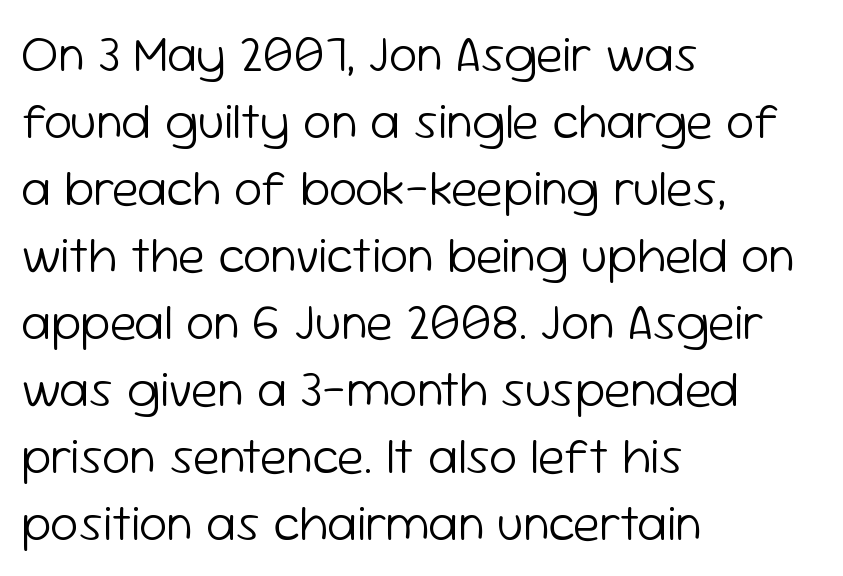
Think of a printed novel: that variable character pitch is what you see here. Every character sits straight up, as roman type does. This is not heavy type; no bold has been used. The paragraph shown leans on its left margin. Beneath every word, the page is bare.
